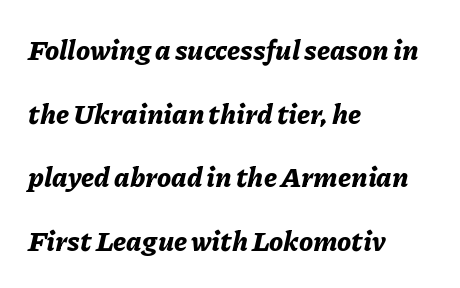
{"italic": "yes", "lean": "right", "slant_degrees": 11, "bold": "yes", "weight": "bold", "width": "normal", "stroke_contrast": "low", "x_height": "medium", "monospaced": "no", "underline": "no", "align": "left", "line_spacing": "loose", "line_spacing_ratio": 2.27, "letter_spacing": "normal", "letter_spacing_em": 0.0, "glyph_px": 28}
